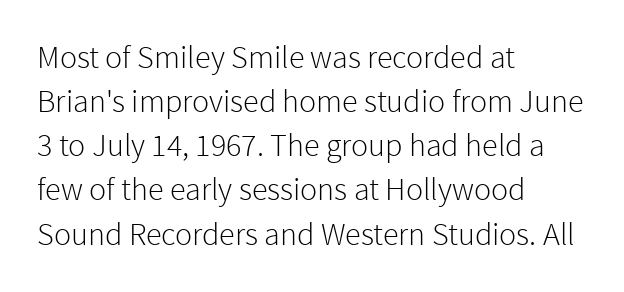
{"serif": "no", "italic": "no", "bold": "no", "weight": "light", "width": "normal", "stroke_contrast": "low", "x_height": "medium", "monospaced": "no", "underline": "no", "align": "left", "line_spacing": "normal", "line_spacing_ratio": 1.38, "letter_spacing": "normal", "letter_spacing_em": 0.0, "glyph_px": 32}
